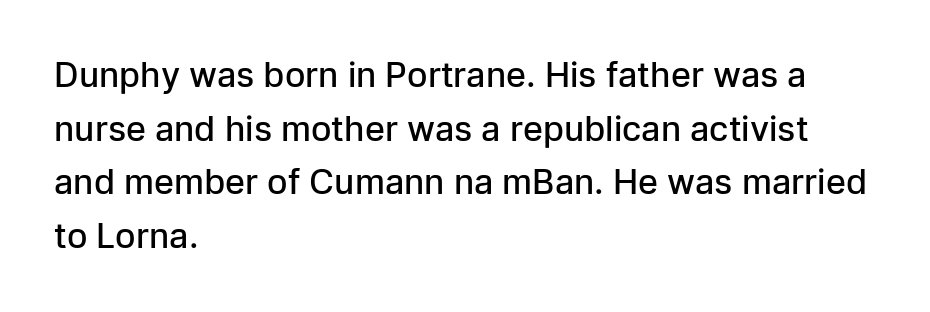
{"serif": "no", "italic": "no", "bold": "semi", "weight": "semibold", "width": "normal", "stroke_contrast": "low", "x_height": "medium", "monospaced": "no", "underline": "no", "align": "left", "line_spacing": "normal", "line_spacing_ratio": 1.58, "letter_spacing": "normal", "letter_spacing_em": 0.0, "glyph_px": 34}
